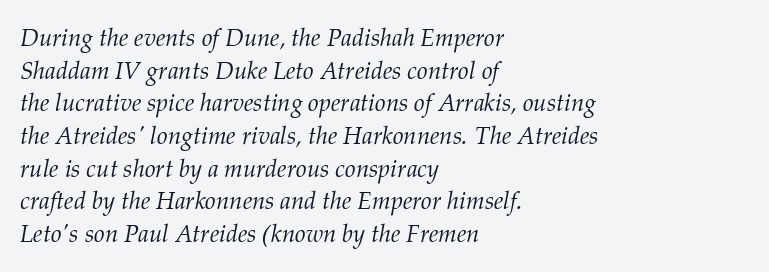
{"italic": "yes", "lean": "right", "slant_degrees": 12, "bold": "no", "underline": "no", "align": "left", "line_spacing": "normal", "line_spacing_ratio": 1.36, "letter_spacing": "normal", "letter_spacing_em": 0.0, "glyph_px": 24}
